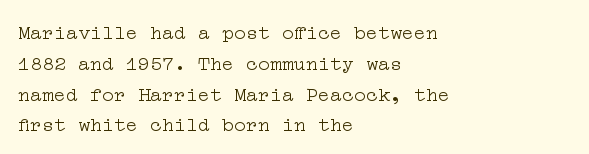
The image shows 20 px text type, upright; set left-aligned, normal line spacing (1.54x), normal letter spacing, not underlined.
